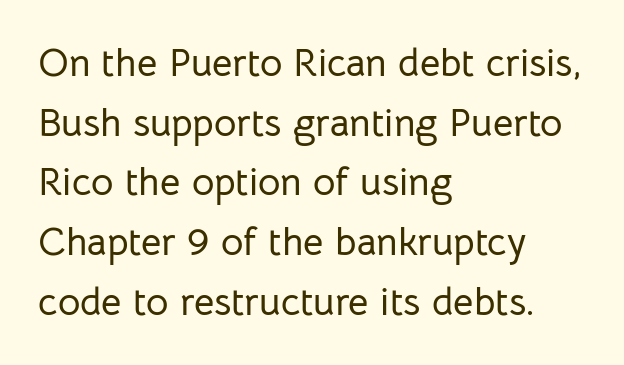
{"serif": "no", "italic": "no", "width": "normal", "stroke_contrast": "low", "x_height": "medium", "monospaced": "no", "underline": "no", "align": "left", "line_spacing": "normal", "line_spacing_ratio": 1.53, "letter_spacing": "normal", "letter_spacing_em": 0.0, "glyph_px": 39}
